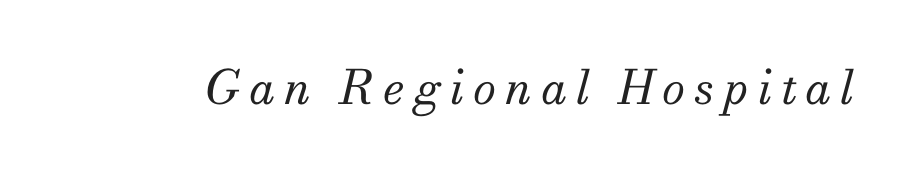
Serifs: yes, visible at the terminals of the letterforms. Each letter keeps its own natural width here, so spacing adapts to shape. Style check: oblique. Beneath every word, the page is bare.
